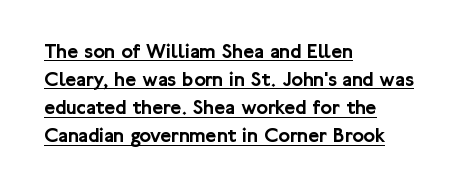
{"italic": "no", "underline": "yes", "align": "left", "line_spacing": "normal", "line_spacing_ratio": 1.34, "letter_spacing": "normal", "letter_spacing_em": 0.0, "glyph_px": 21}
